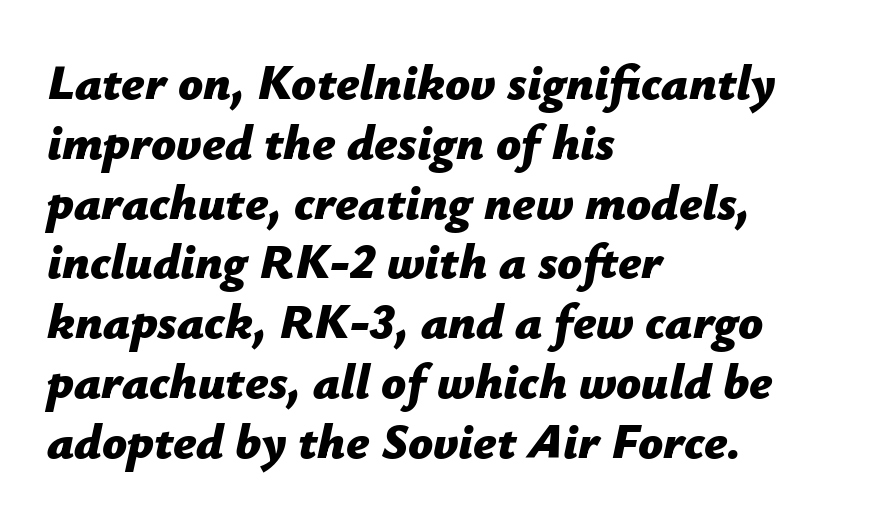
The letters sit at their default tracking, neither squeezed nor spread. Every character sits at an angle, as italics do. Caption: multi-line text, flush left, ragged right. Emphasis by weight is at full strength: bold.
